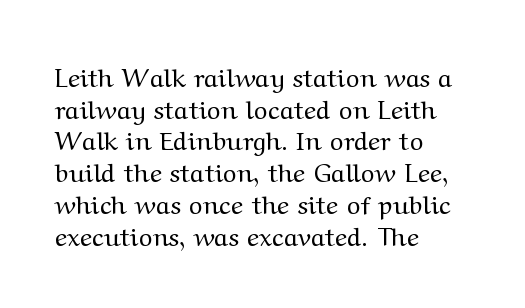
{"italic": "no", "bold": "no", "underline": "no", "align": "left", "line_spacing_ratio": 1.22, "letter_spacing": "normal", "letter_spacing_em": 0.0, "glyph_px": 26}
